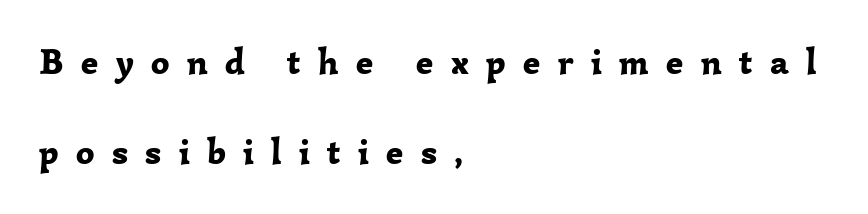
Q: Is the text bold? A: Yes.
Q: Is the text italic (slanted)? A: No, it is upright.
Q: Is the typeface a serif or a sans-serif typeface? A: Serif.
Q: Is the text underlined? A: No.
Q: How is the paragraph aligned? A: Left-aligned.
Q: Is the spacing between letters normal or unusually wide? A: Unusually wide.
Q: Is the spacing between lines tight, normal or loose? A: Loose.
Q: Width (condensed, normal, or wide)? A: Normal.
Q: Stroke contrast? A: Low.
Q: x-height? A: Medium.
Q: Monospaced? A: No.
